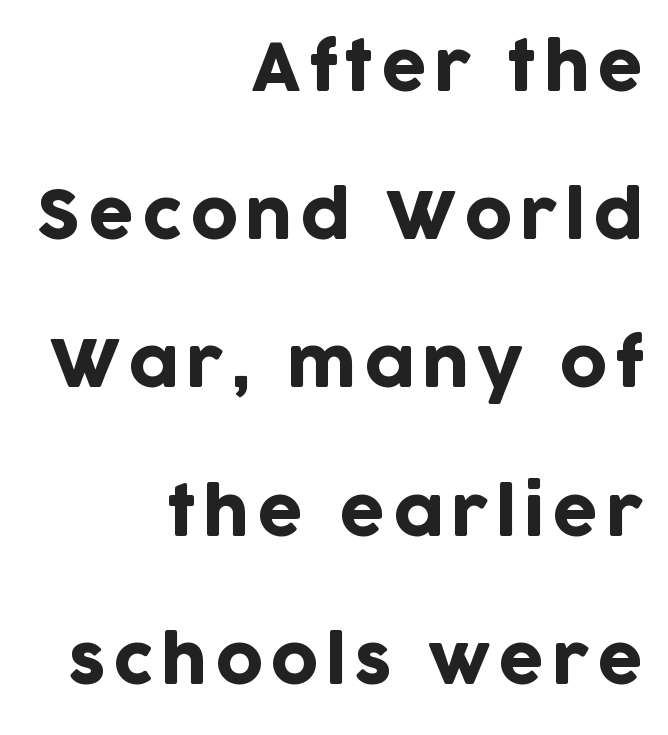
The image shows 65 px sans-serif type, upright; set right-aligned, loose line spacing (2.28x), not underlined; low stroke contrast and a large x-height.
